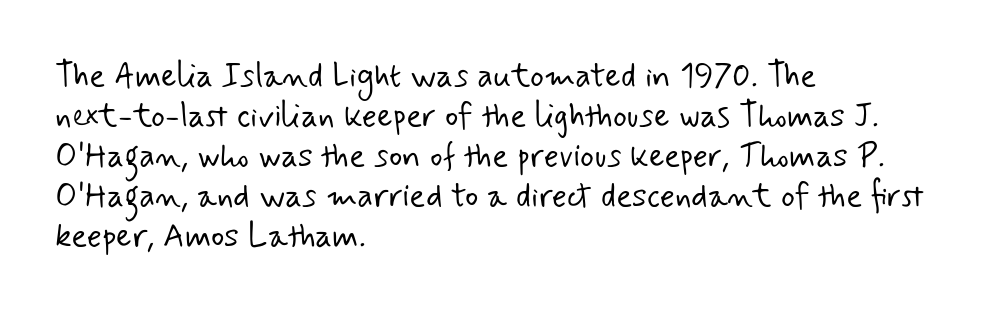
{"serif": "no", "bold": "no", "weight": "light", "width": "normal", "stroke_contrast": "low", "x_height": "small", "monospaced": "no", "underline": "no", "align": "left", "line_spacing_ratio": 1.21, "letter_spacing": "normal", "letter_spacing_em": 0.0, "glyph_px": 33}
